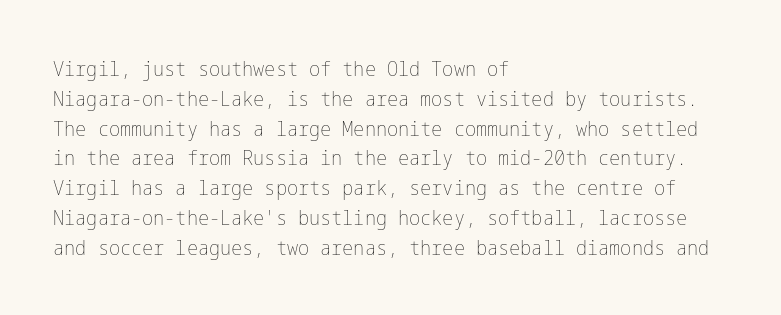
The image shows 21 px text type, upright; set left-aligned, normal line spacing (1.42x), normal letter spacing, not underlined.
